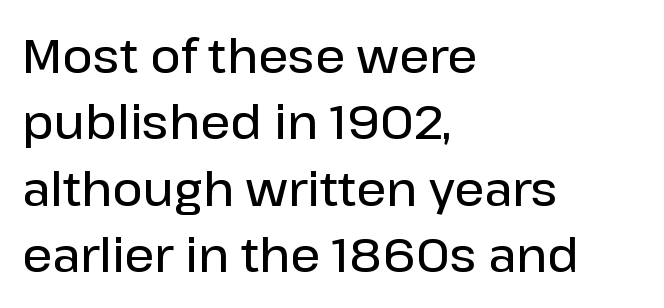
Descender tails drop into unmarked territory. Does extra space separate the letters? No, they use regular spacing. This sample uses an upright cut, with every glyph sitting square on the baseline. The leading is moderate, giving the passage an even texture. No feet cap the strokes, marking this as sans-serif type.
